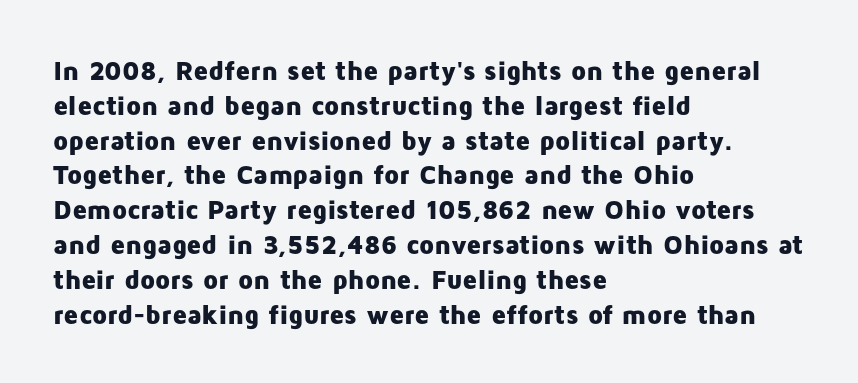
{"italic": "no", "bold": "yes", "underline": "no", "align": "left", "line_spacing": "normal", "line_spacing_ratio": 1.29, "letter_spacing": "normal", "letter_spacing_em": 0.0, "glyph_px": 27}
